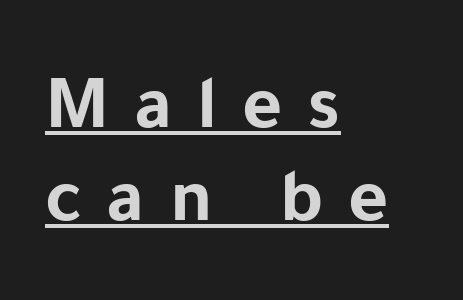
Horizontally, the lines are justified to the leading edge only. Letter spacing: wide. The letters advance in unequal steps, a hallmark of proportional type. Type style note: lacks serifs.
